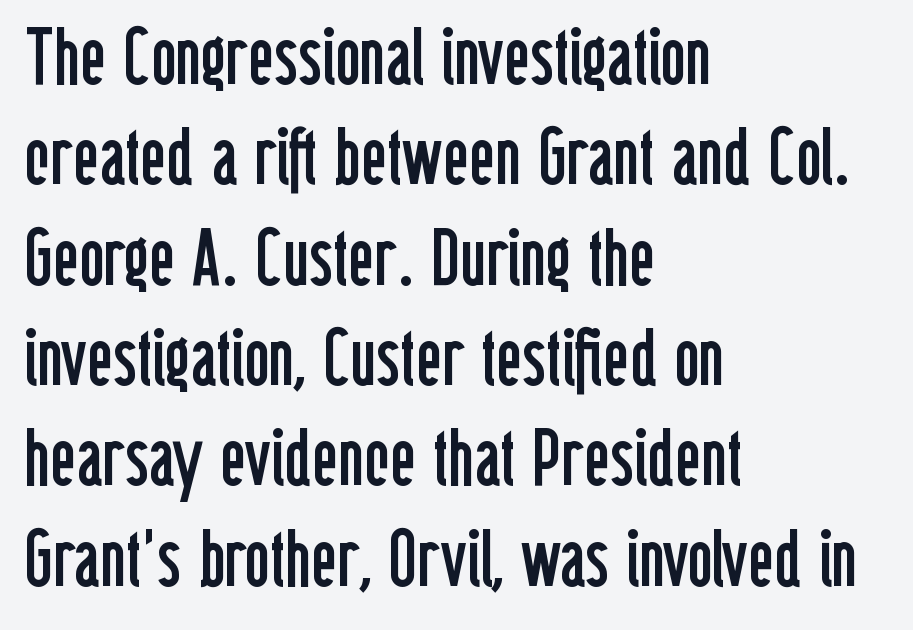
Q: Is the text bold? A: No.
Q: Is the text italic (slanted)? A: No, it is upright.
Q: Is the typeface a serif or a sans-serif typeface? A: Sans-serif.
Q: Is the text underlined? A: No.
Q: How is the paragraph aligned? A: Left-aligned.
Q: Is the spacing between letters normal or unusually wide? A: Normal.
Q: Is the spacing between lines tight, normal or loose? A: Normal.
Q: Width (condensed, normal, or wide)? A: Condensed.
Q: Stroke contrast? A: Low.
Q: x-height? A: Medium.
Q: Monospaced? A: No.
